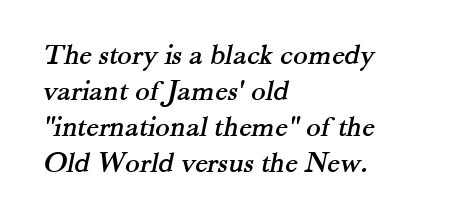
Q: Is the typeface a serif or a sans-serif typeface? A: Serif.
Q: Is the text underlined? A: No.
Q: How is the paragraph aligned? A: Left-aligned.
Q: Is the spacing between letters normal or unusually wide? A: Normal.
Q: Width (condensed, normal, or wide)? A: Normal.
Q: Stroke contrast? A: Medium.
Q: x-height? A: Small.
Q: Monospaced? A: No.
